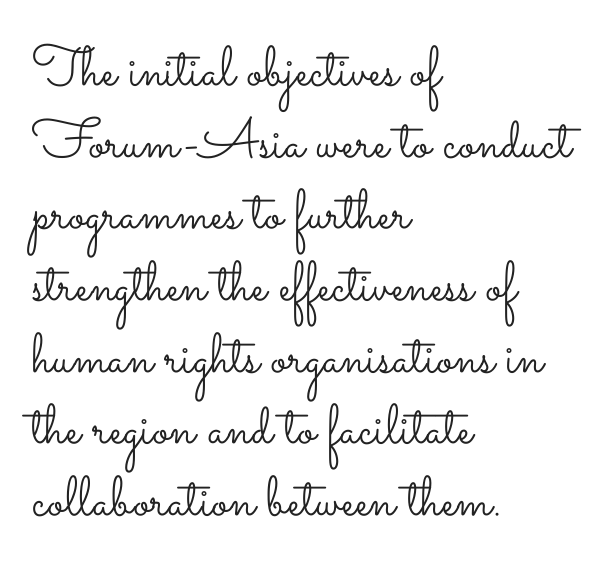
Q: Is the text bold? A: No.
Q: Is the text italic (slanted)? A: Yes.
Q: Is the text underlined? A: No.
Q: How is the paragraph aligned? A: Left-aligned.
Q: Is the spacing between letters normal or unusually wide? A: Normal.
Q: Is the spacing between lines tight, normal or loose? A: Normal.
Q: Width (condensed, normal, or wide)? A: Wide.
Q: Stroke contrast? A: Low.
Q: x-height? A: Small.
Q: Monospaced? A: No.
